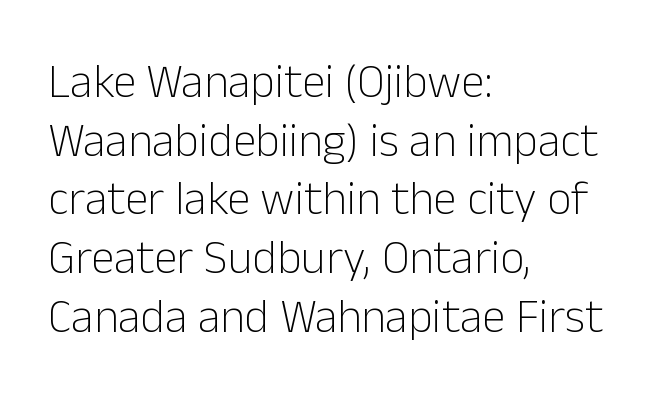
{"serif": "no", "italic": "no", "bold": "no", "weight": "light", "width": "normal", "stroke_contrast": "low", "x_height": "medium", "monospaced": "no", "underline": "no", "align": "left", "line_spacing": "normal", "line_spacing_ratio": 1.25, "letter_spacing": "normal", "letter_spacing_em": 0.0, "glyph_px": 47}
